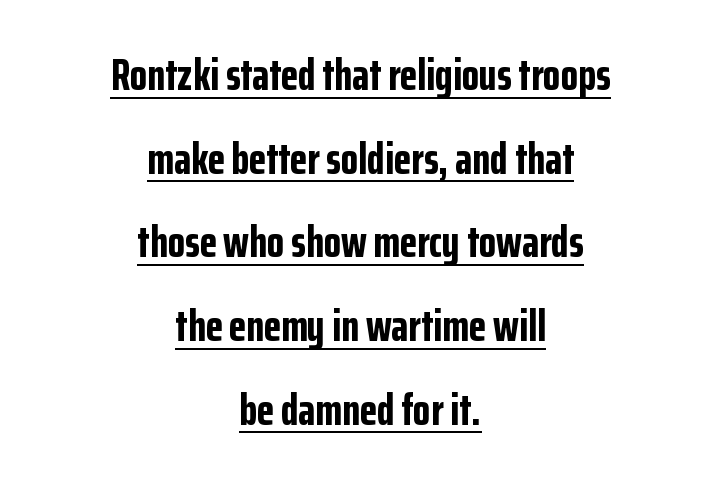
Q: Is the text bold? A: Yes.
Q: Is the text italic (slanted)? A: No, it is upright.
Q: Is the typeface a serif or a sans-serif typeface? A: Sans-serif.
Q: Is the text underlined? A: Yes.
Q: How is the paragraph aligned? A: Centered.
Q: Is the spacing between letters normal or unusually wide? A: Normal.
Q: Width (condensed, normal, or wide)? A: Condensed.
Q: Stroke contrast? A: Low.
Q: x-height? A: Medium.
Q: Monospaced? A: No.
